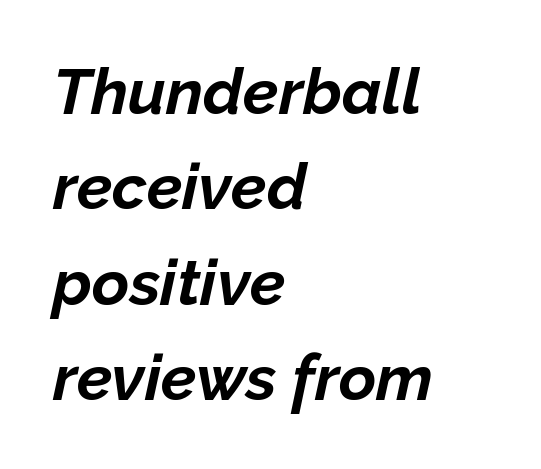
The font is running at its bold setting. All the whitespace from short lines collects on the right. The gap between lines stays unmarked. Notice how the stems are inclined rather than vertical — that's the hallmark of italics.
